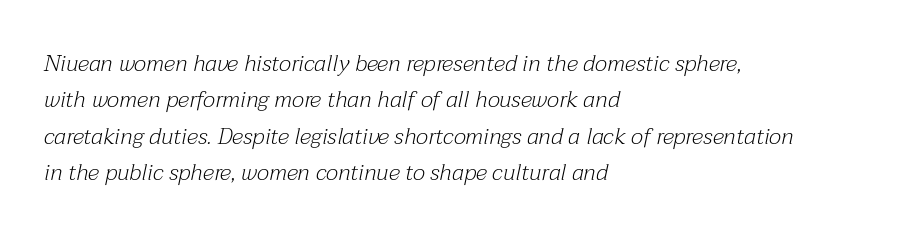
The image shows 23 px text type, italic (leaning right); set left-aligned, normal line spacing (1.58x), normal letter spacing, not underlined.
